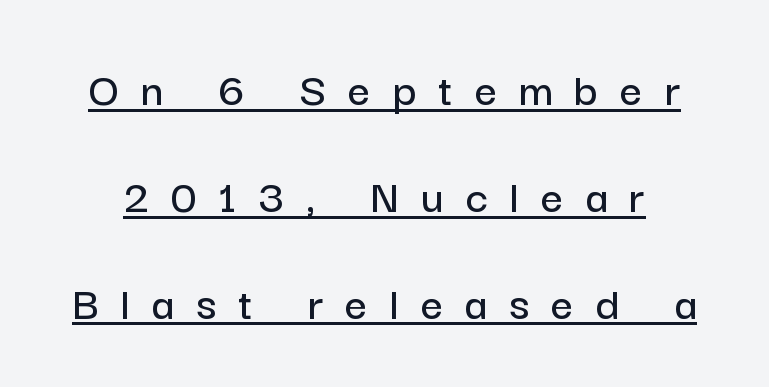
How are the letters spaced? Widely, with obvious added tracking. The typesetter has applied underlining to the passage shown. A roman cut, with each character standing at attention. The face used here is a sans, in the tradition of grotesques and geometrics. This block would shrink considerably if given ordinary leading; it's expanded now.
